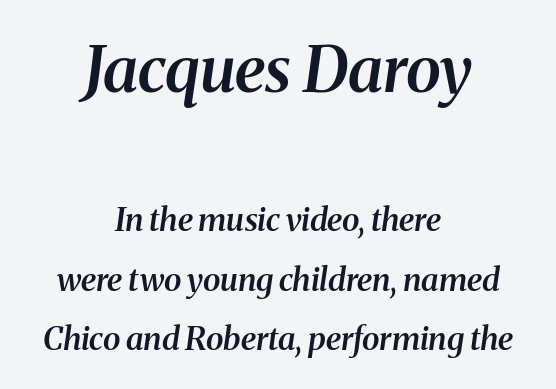
{"serif": "yes", "italic": "yes", "lean": "right", "slant_degrees": 8, "bold": "semi", "weight": "semibold", "width": "normal", "stroke_contrast": "medium", "x_height": "medium", "monospaced": "no", "underline": "no", "align": "center", "line_spacing_ratio": 1.86, "letter_spacing": "normal", "letter_spacing_em": 0.0, "larger_block": "first", "size_ratio": 2.0, "glyph_px": 64}
